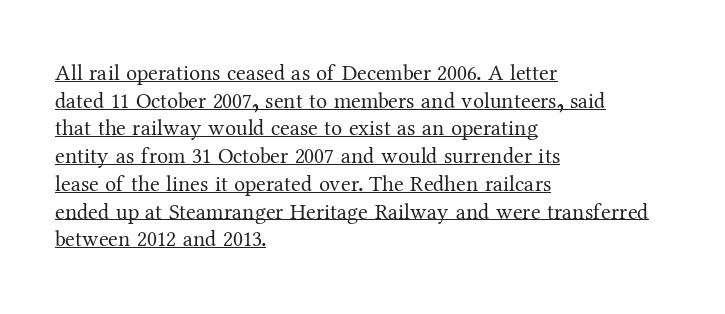
{"italic": "no", "bold": "no", "underline": "yes", "align": "left", "line_spacing": "normal", "line_spacing_ratio": 1.26, "letter_spacing": "normal", "letter_spacing_em": 0.0, "glyph_px": 22}
